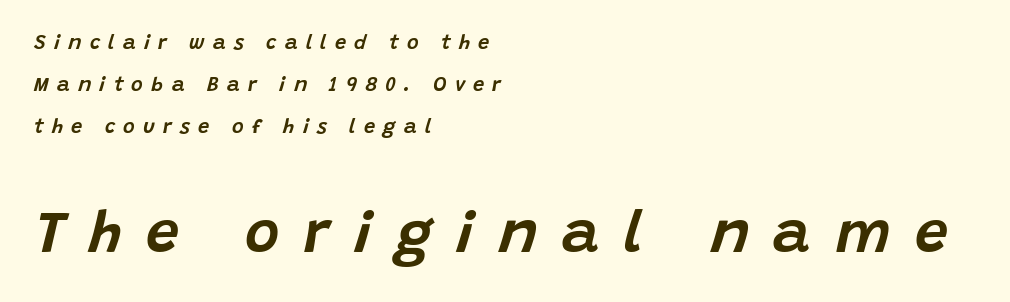
Q: Is the text italic (slanted)? A: Yes, it leans right by about 15 degrees.
Q: Is the text underlined? A: No.
Q: How is the paragraph aligned? A: Left-aligned.
Q: Is the spacing between letters normal or unusually wide? A: Unusually wide.
Q: Is the spacing between lines tight, normal or loose? A: Loose.
Q: Which block of text is set in a larger size, the first (top) or the second (bottom)? A: The second (bottom) one.
Q: Width (condensed, normal, or wide)? A: Normal.
Q: Stroke contrast? A: Low.
Q: x-height? A: Large.
Q: Monospaced? A: No.
